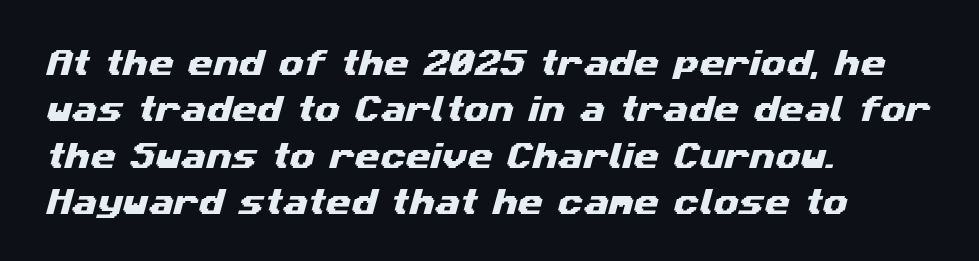
The image shows 29 px wide sans-serif type; set left-aligned, normal line spacing (1.6x), normal letter spacing, not underlined; medium stroke contrast and a medium x-height.
